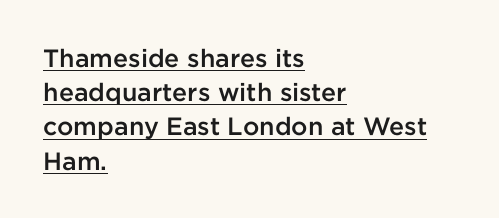
{"italic": "no", "bold": "semi", "underline": "yes", "align": "left", "line_spacing": "normal", "line_spacing_ratio": 1.37, "letter_spacing": "normal", "letter_spacing_em": 0.0, "glyph_px": 25}
